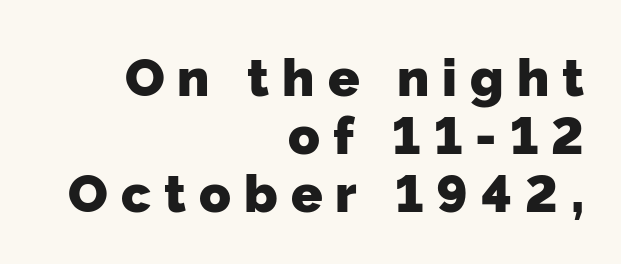
{"serif": "no", "bold": "yes", "weight": "heavy", "width": "normal", "stroke_contrast": "low", "x_height": "medium", "monospaced": "no", "underline": "no", "align": "right", "line_spacing": "tight", "line_spacing_ratio": 1.12, "letter_spacing": "wide", "letter_spacing_em": 0.25, "glyph_px": 52}
